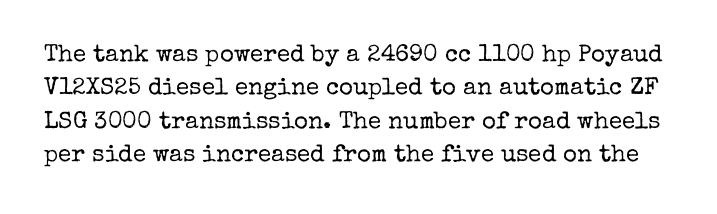
{"italic": "no", "bold": "no", "underline": "no", "line_spacing": "normal", "line_spacing_ratio": 1.39, "letter_spacing": "normal", "letter_spacing_em": 0.0, "glyph_px": 24}
